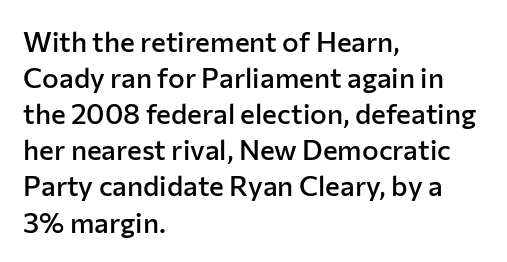
{"serif": "no", "italic": "no", "bold": "semi", "weight": "semibold", "width": "normal", "stroke_contrast": "low", "x_height": "medium", "monospaced": "no", "underline": "no", "align": "left", "line_spacing": "normal", "line_spacing_ratio": 1.29, "letter_spacing": "normal", "letter_spacing_em": 0.0, "glyph_px": 28}
